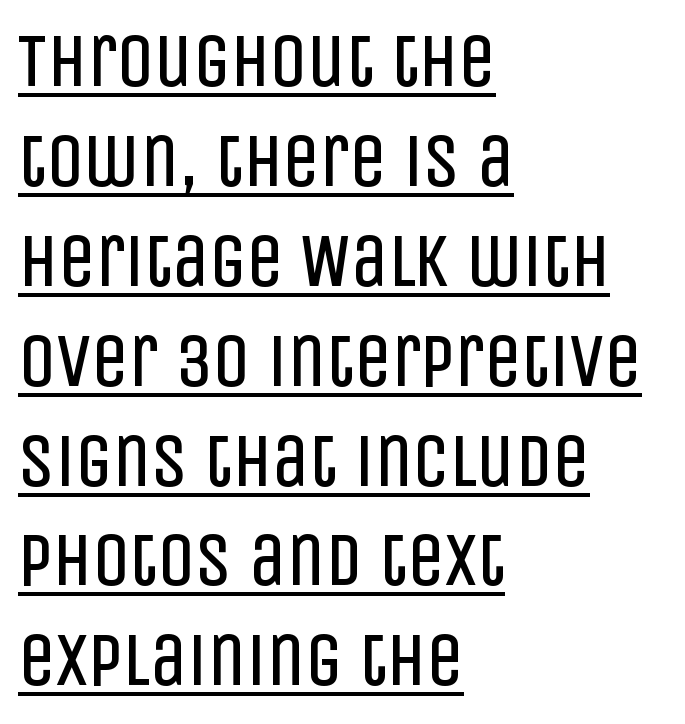
The image shows 74 px regular-weight, condensed sans-serif type, upright; set left-aligned, normal line spacing (1.35x), normal letter spacing, underlined; low stroke contrast and a large x-height.
